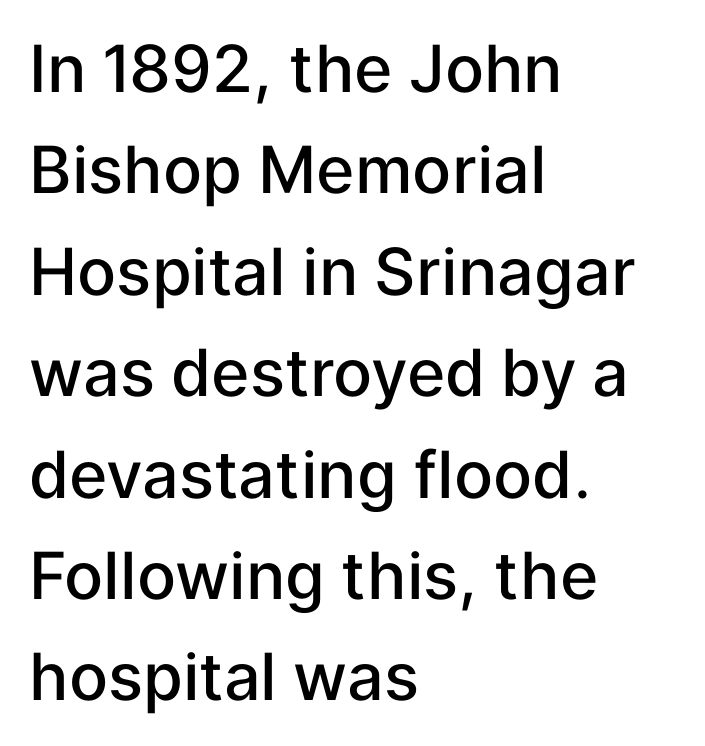
Letter spacing: default. Regarding leading, the lines here are spaced in the standard way. Italic: no, the glyphs are upright roman. Casual observation: everything's shoved over to the left. Spacing verdict: proportional, widths tailored to each character. The string is rendered with underlining switched off.
